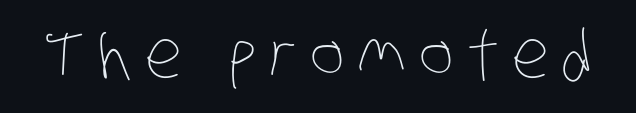
{"bold": "no", "weight": "thin", "width": "condensed", "stroke_contrast": "low", "x_height": "large", "monospaced": "no", "underline": "no", "letter_spacing": "wide", "letter_spacing_em": 0.2, "glyph_px": 66}
